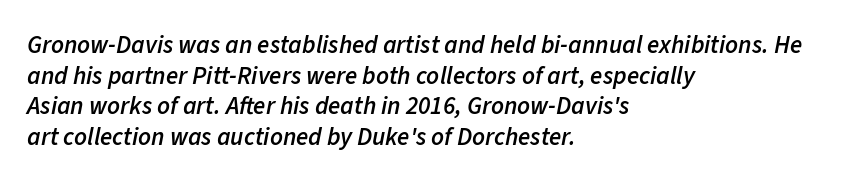
The image shows 25 px text type, italic (leaning right); set left-aligned, line spacing 1.23x, normal letter spacing, not underlined.
